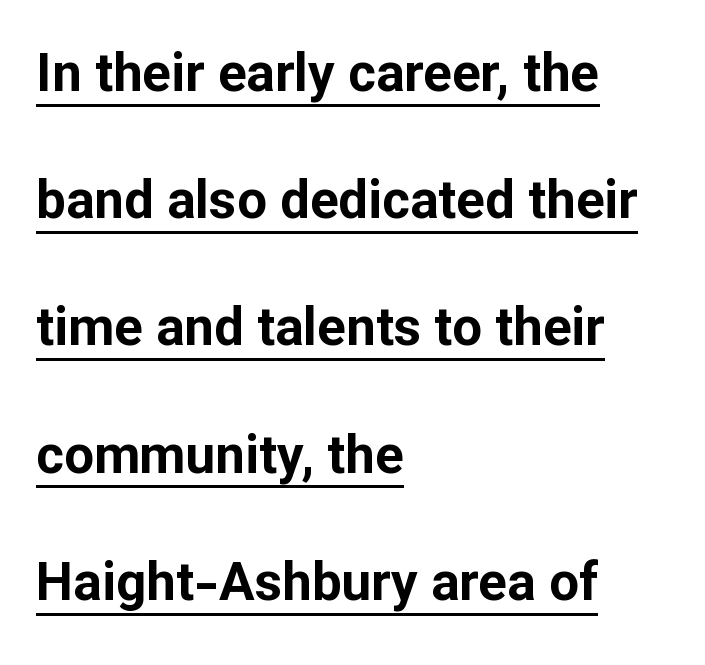
The image shows 53 px bold sans-serif type, upright; set left-aligned, loose line spacing (2.4x), normal letter spacing, underlined; low stroke contrast and a medium x-height.
